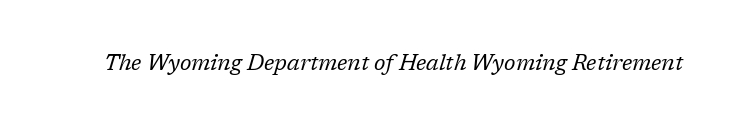
Short note: letters normally spaced. The rendering applies a slant to the glyphs. Compared with a typical body face, this is equally light or lighter still. Honestly, there is no underline to notice here at all.
